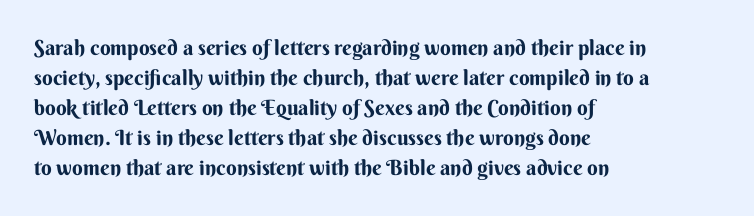
Q: Is the text italic (slanted)? A: No, it is upright.
Q: Is the text underlined? A: No.
Q: How is the paragraph aligned? A: Left-aligned.
Q: Is the spacing between letters normal or unusually wide? A: Normal.
Q: Is the spacing between lines tight, normal or loose? A: Normal.
